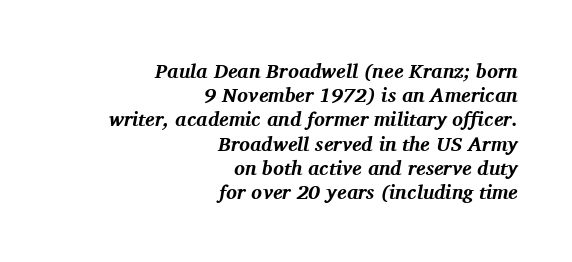
Students, note that the glyphs here touch the page at normal intervals. Horizontal alignment here is rightward, an uncommon choice for prose. Compared with an ordinary text face, these strokes are far heavier — a full bold. No word sits above an underline.
